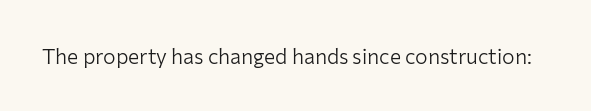
The passage shown is not underscored anywhere. The font's upright variant was chosen for this text. Stems here are at most as thick as an everyday book face. Observe the ordinary spacing: letters are neighbours, not strangers.
